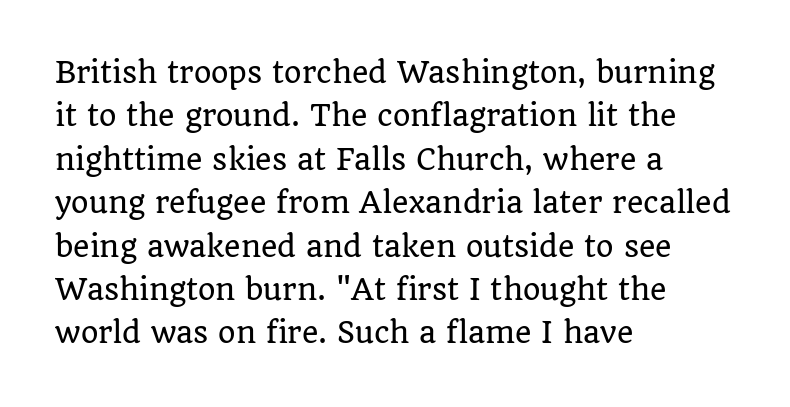
The image shows 28 px serif type, upright; set left-aligned, normal line spacing (1.55x), normal letter spacing, not underlined; low stroke contrast and a large x-height.
